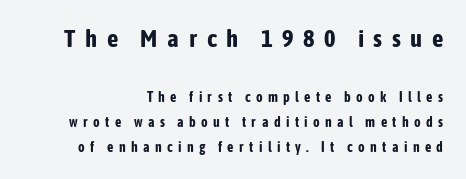
The image shows 25 px bold type, upright; set line spacing 1.8x, unusually wide letter spacing (+0.38 em), not underlined; the first (top) block is 1.79x larger.
